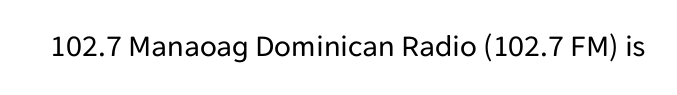
The image shows 31 px regular-weight sans-serif type, upright; set normal letter spacing, not underlined; low stroke contrast and a medium x-height.
